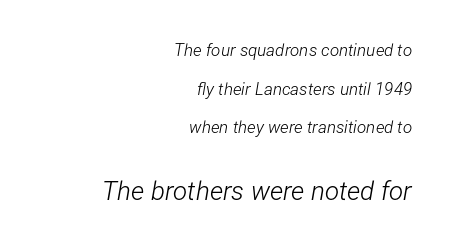
Q: Is the text bold? A: No.
Q: Is the text italic (slanted)? A: Yes, it leans right by about 12 degrees.
Q: Is the text underlined? A: No.
Q: How is the paragraph aligned? A: Right-aligned.
Q: Is the spacing between letters normal or unusually wide? A: Normal.
Q: Is the spacing between lines tight, normal or loose? A: Loose.
Q: Which block of text is set in a larger size, the first (top) or the second (bottom)? A: The second (bottom) one.
